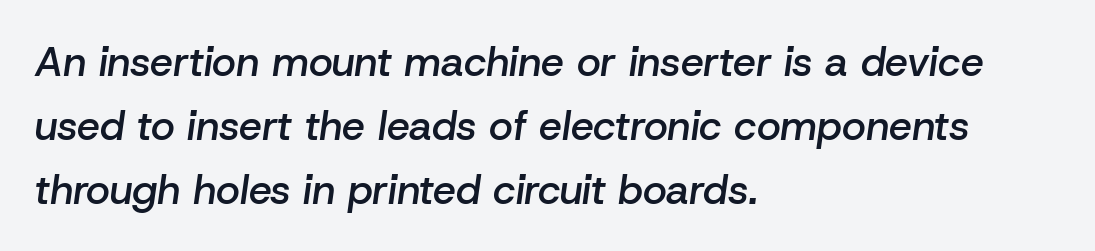
The image shows 41 px semibold type, italic (leaning right); set left-aligned, normal line spacing (1.56x), normal letter spacing, not underlined; low stroke contrast and a medium x-height.
